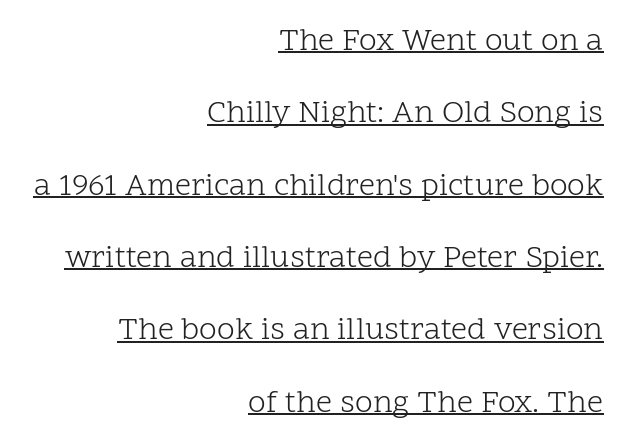
The image shows 32 px light serif type, upright; set right-aligned, loose line spacing (2.26x), normal letter spacing, underlined; low stroke contrast and a medium x-height.
